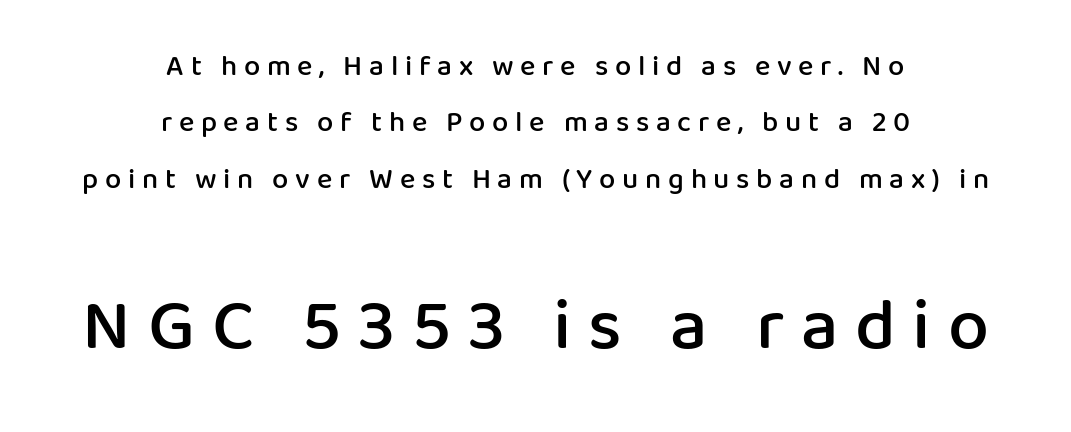
The image shows 73 px semibold sans-serif type, upright; set centered, loose line spacing (1.94x), unusually wide letter spacing (+0.23 em), not underlined; the second (bottom) block is 2.52x larger; low stroke contrast and a medium x-height.
